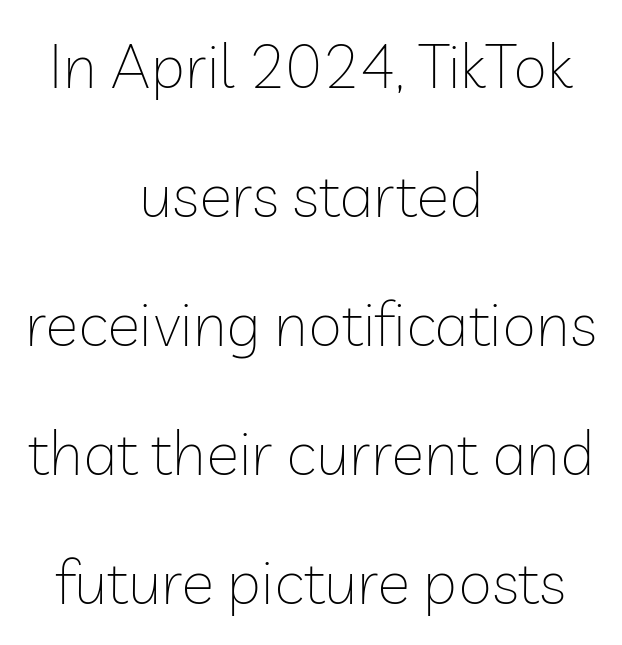
Q: Is the text bold? A: No.
Q: Is the text italic (slanted)? A: No, it is upright.
Q: Is the typeface a serif or a sans-serif typeface? A: Sans-serif.
Q: Is the text underlined? A: No.
Q: How is the paragraph aligned? A: Centered.
Q: Is the spacing between letters normal or unusually wide? A: Normal.
Q: Is the spacing between lines tight, normal or loose? A: Loose.
Q: Width (condensed, normal, or wide)? A: Normal.
Q: Stroke contrast? A: Low.
Q: x-height? A: Medium.
Q: Monospaced? A: No.
